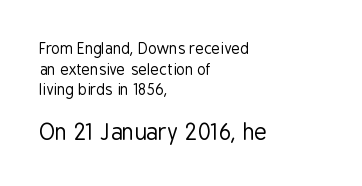
If you drew a ruler down the left edge, every line would touch it. Italic? Not at all — the glyphs are vertical. A bare baseline throughout the passage. No extra tracking has been applied to these lines.
